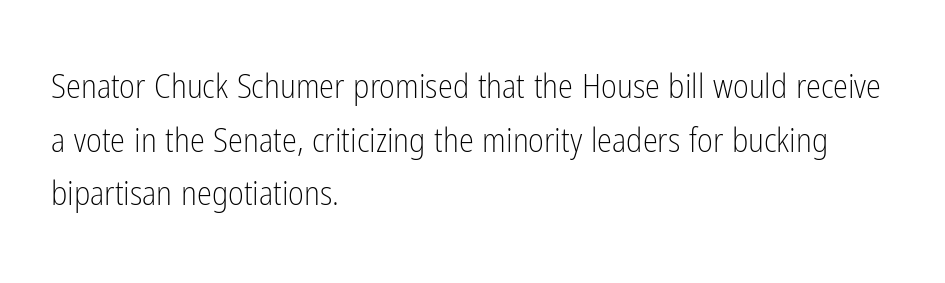
The image shows 34 px light, condensed sans-serif type, upright; set left-aligned, normal line spacing (1.58x), normal letter spacing, not underlined; low stroke contrast and a medium x-height.
